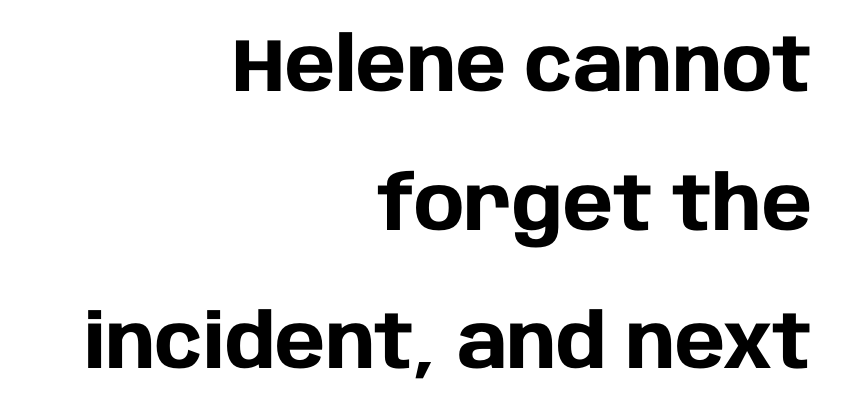
This sample uses plain, unmodified letter spacing. Italic? Not at all — the glyphs are vertical. Each line ends at the same right margin while the left side varies. No feet cap the strokes, marking this as sans-serif type. The area under the type is left untouched.
